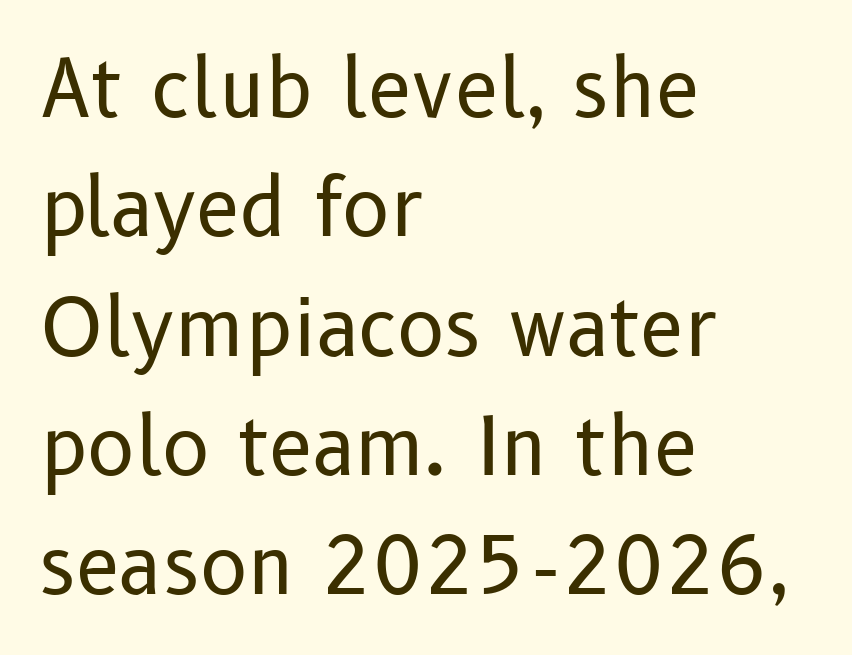
{"serif": "no", "italic": "no", "bold": "no", "weight": "regular", "width": "normal", "stroke_contrast": "low", "x_height": "medium", "monospaced": "no", "underline": "no", "align": "left", "line_spacing": "normal", "line_spacing_ratio": 1.51, "letter_spacing": "normal", "letter_spacing_em": 0.0, "glyph_px": 79}
